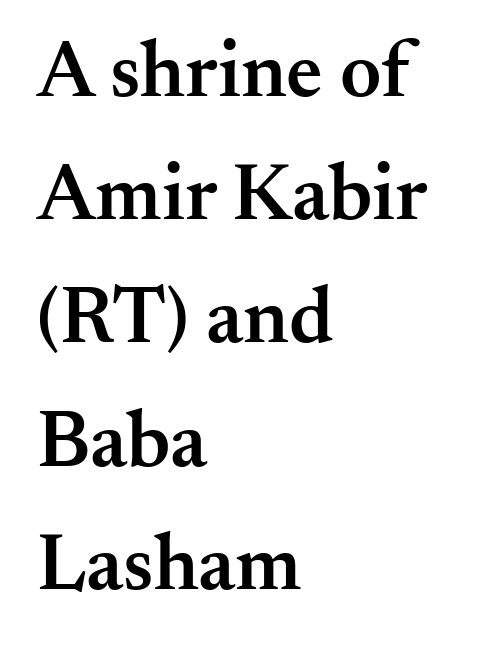
{"serif": "yes", "italic": "no", "bold": "semi", "weight": "semibold", "width": "normal", "stroke_contrast": "medium", "x_height": "small", "monospaced": "no", "underline": "no", "align": "left", "line_spacing": "normal", "line_spacing_ratio": 1.54, "letter_spacing": "normal", "letter_spacing_em": 0.0, "glyph_px": 80}
